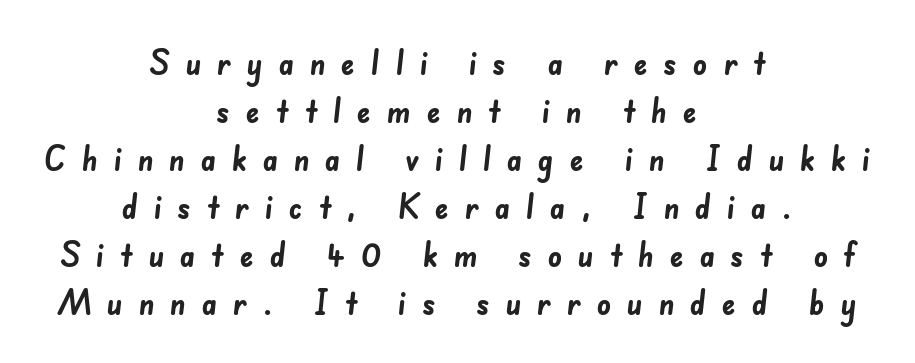
The typesetter chose a symmetrical, centered arrangement here. Is the letter spacing exaggerated? Yes — the characters are pushed far apart. The rows are spaced the way most documents space them. Only glyphs here, with clear space below each row. Looks like regular typesetting: each glyph gets only the width it needs. No feet cap the strokes, marking this as sans-serif type.
